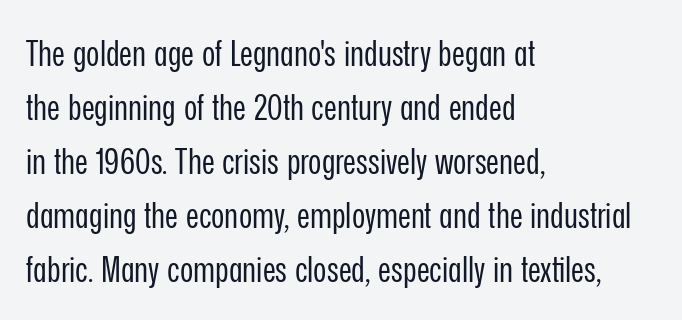
{"serif": "no", "italic": "no", "bold": "no", "weight": "regular", "width": "condensed", "stroke_contrast": "low", "x_height": "medium", "monospaced": "no", "underline": "no", "align": "left", "line_spacing": "normal", "line_spacing_ratio": 1.5, "letter_spacing": "normal", "letter_spacing_em": 0.0, "glyph_px": 36}
